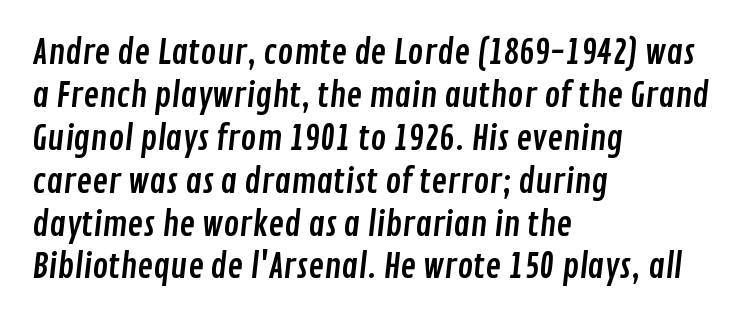
{"serif": "no", "width": "condensed", "stroke_contrast": "low", "x_height": "medium", "monospaced": "no", "underline": "no", "align": "left", "line_spacing": "normal", "line_spacing_ratio": 1.3, "letter_spacing": "normal", "letter_spacing_em": 0.0, "glyph_px": 33}
